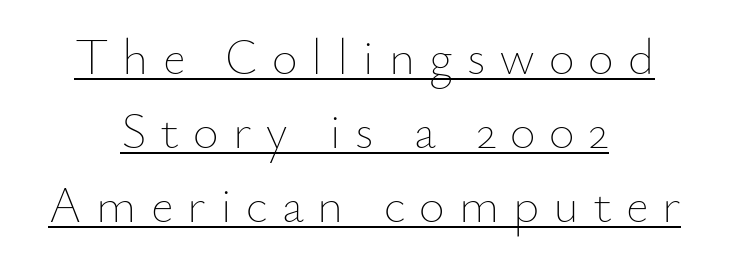
Neither beginnings nor endings align; midpoints do. The letters advance in unequal steps, a hallmark of proportional type. Interline gaps are of average width in this sample. Does a line run under the words? Yes, clearly. On a weight scale, this lands at 450 or below. Unlike italic type, these characters show no tilt at all.
